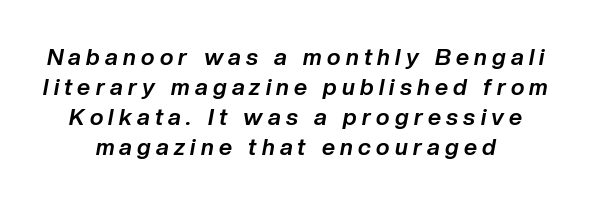
{"italic": "yes", "lean": "right", "slant_degrees": 10, "bold": "yes", "underline": "no", "align": "center", "line_spacing": "normal", "line_spacing_ratio": 1.31, "letter_spacing": "wide", "letter_spacing_em": 0.23, "glyph_px": 23}
